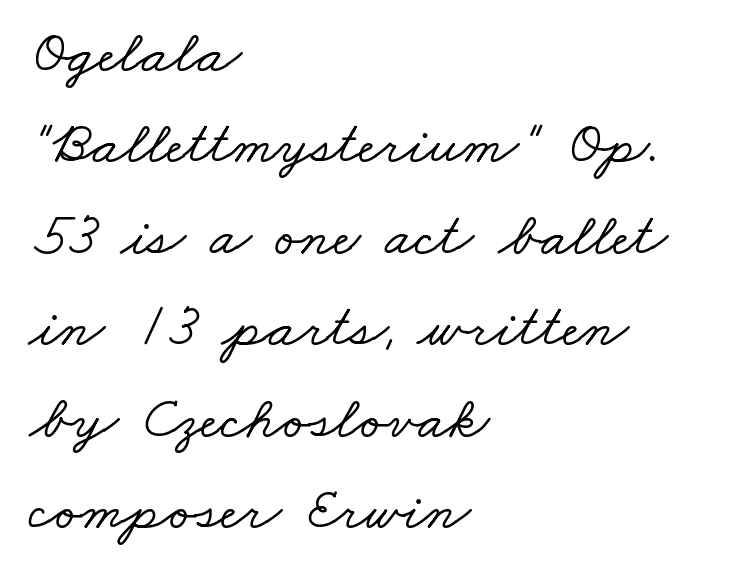
Q: Is the typeface a serif or a sans-serif typeface? A: Serif.
Q: Is the text underlined? A: No.
Q: How is the paragraph aligned? A: Left-aligned.
Q: Is the spacing between letters normal or unusually wide? A: Normal.
Q: Is the spacing between lines tight, normal or loose? A: Normal.
Q: Width (condensed, normal, or wide)? A: Wide.
Q: Stroke contrast? A: Low.
Q: x-height? A: Small.
Q: Monospaced? A: No.
